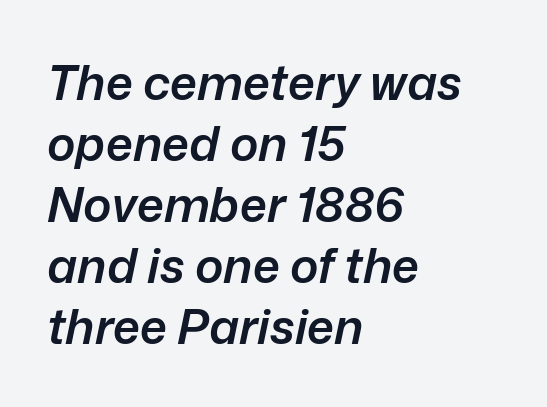
Q: Is the text bold? A: Semi-bold.
Q: Is the text italic (slanted)? A: Yes, it leans right by about 12 degrees.
Q: Is the text underlined? A: No.
Q: How is the paragraph aligned? A: Left-aligned.
Q: Is the spacing between letters normal or unusually wide? A: Normal.
Q: Is the spacing between lines tight, normal or loose? A: Normal.
Q: Width (condensed, normal, or wide)? A: Normal.
Q: Stroke contrast? A: Low.
Q: x-height? A: Medium.
Q: Monospaced? A: No.
